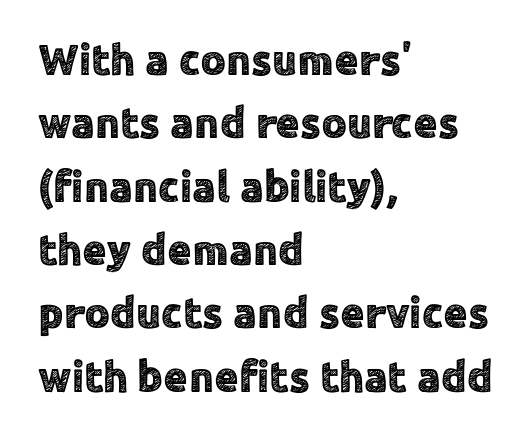
Q: Is the text italic (slanted)? A: No, it is upright.
Q: Is the typeface a serif or a sans-serif typeface? A: Sans-serif.
Q: Is the text underlined? A: No.
Q: How is the paragraph aligned? A: Left-aligned.
Q: Is the spacing between letters normal or unusually wide? A: Normal.
Q: Is the spacing between lines tight, normal or loose? A: Normal.
Q: Width (condensed, normal, or wide)? A: Normal.
Q: x-height? A: Medium.
Q: Monospaced? A: No.
